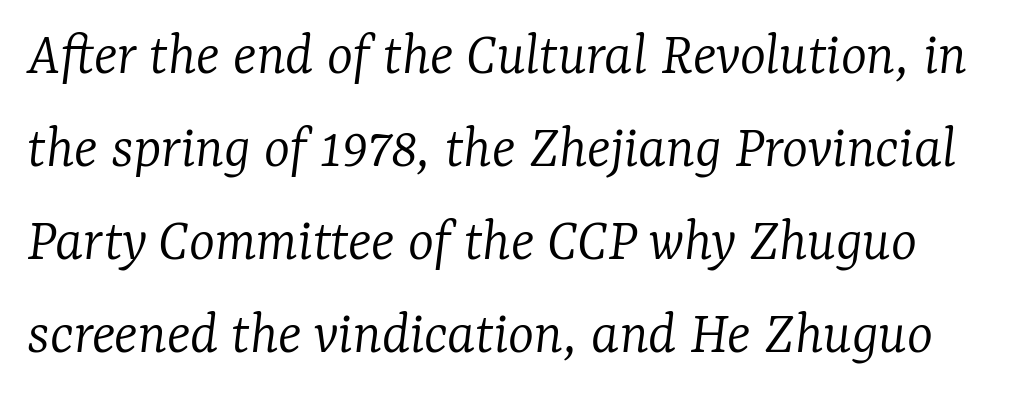
Q: Is the text bold? A: No.
Q: Is the text italic (slanted)? A: Yes, it leans right by about 7 degrees.
Q: Is the typeface a serif or a sans-serif typeface? A: Serif.
Q: Is the text underlined? A: No.
Q: Is the spacing between letters normal or unusually wide? A: Normal.
Q: Is the spacing between lines tight, normal or loose? A: Normal.
Q: Width (condensed, normal, or wide)? A: Normal.
Q: Stroke contrast? A: Low.
Q: x-height? A: Medium.
Q: Monospaced? A: No.
